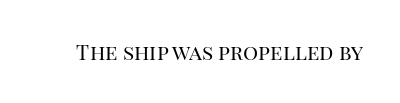
{"italic": "no", "bold": "no", "underline": "no", "letter_spacing": "normal", "letter_spacing_em": 0.0, "glyph_px": 21}
